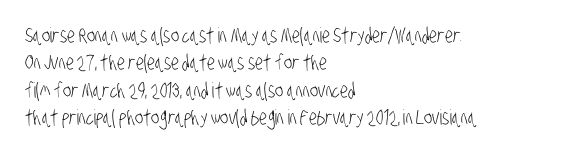
Is there much room between lines? A standard amount, neither cramped nor airy. You could call the tracking neutral — neither tight nor loose. The typesetter chose a ragged-right arrangement here. Only glyphs here, with clear space below each row. The weight would be labelled regular, book, light, or lighter still.
